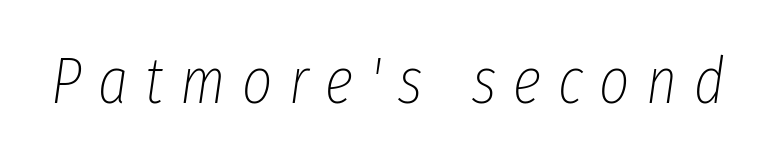
Q: Is the text bold? A: No.
Q: Is the text italic (slanted)? A: Yes, it leans right by about 8 degrees.
Q: Is the text underlined? A: No.
Q: Is the spacing between letters normal or unusually wide? A: Unusually wide.
Q: Width (condensed, normal, or wide)? A: Condensed.
Q: Stroke contrast? A: Low.
Q: x-height? A: Medium.
Q: Monospaced? A: No.
